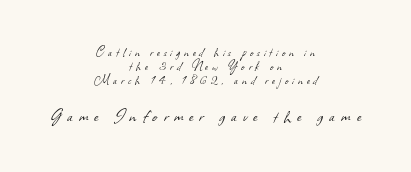
Q: Is the text bold? A: No.
Q: Is the text underlined? A: No.
Q: How is the paragraph aligned? A: Centered.
Q: Is the spacing between letters normal or unusually wide? A: Unusually wide.
Q: Is the spacing between lines tight, normal or loose? A: Tight.
Q: Which block of text is set in a larger size, the first (top) or the second (bottom)? A: The second (bottom) one.
